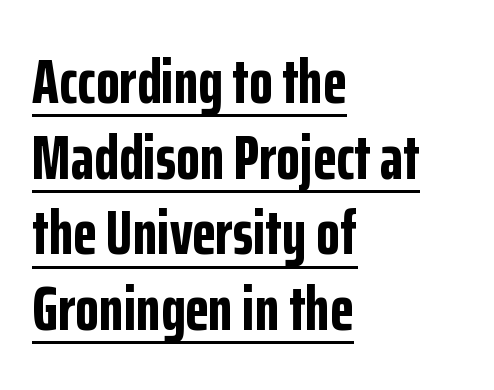
{"serif": "no", "italic": "no", "bold": "yes", "weight": "bold", "width": "condensed", "stroke_contrast": "low", "x_height": "medium", "monospaced": "no", "underline": "yes", "align": "left", "line_spacing_ratio": 1.22, "letter_spacing": "normal", "letter_spacing_em": 0.0, "glyph_px": 62}
